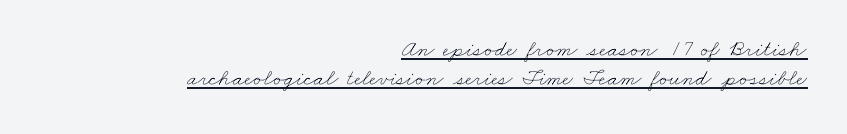
The image shows 23 px text type; set right-aligned, normal line spacing (1.28x), normal letter spacing, underlined.
